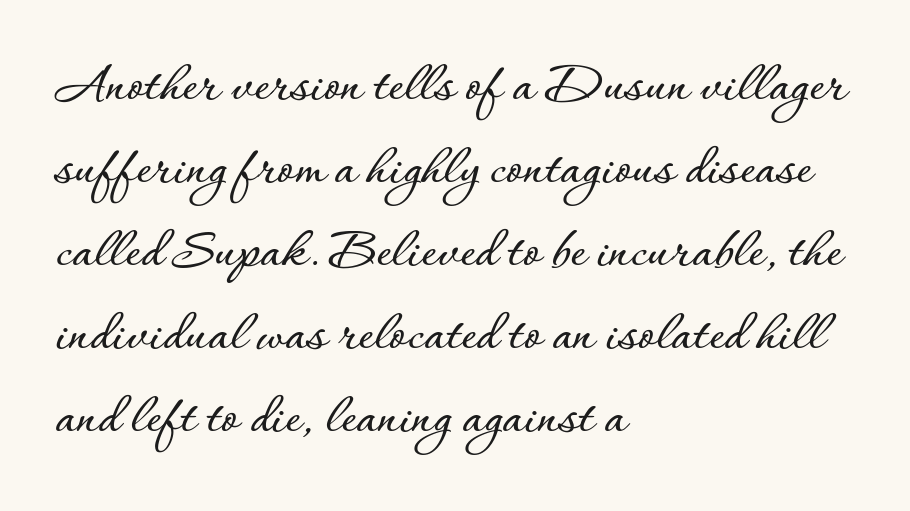
{"width": "normal", "stroke_contrast": "low", "x_height": "small", "monospaced": "no", "underline": "no", "align": "left", "line_spacing": "normal", "line_spacing_ratio": 1.43, "letter_spacing": "normal", "letter_spacing_em": 0.0, "glyph_px": 58}
